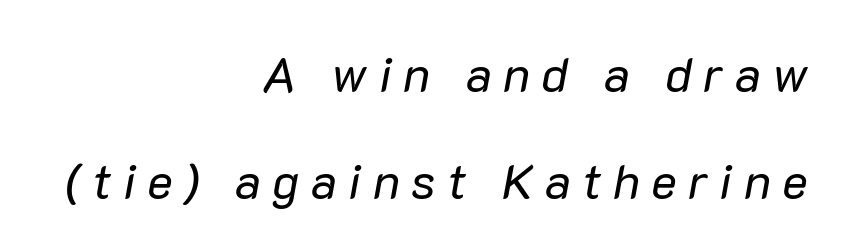
Q: Is the text bold? A: No.
Q: Is the text italic (slanted)? A: Yes, it leans right by about 10 degrees.
Q: Is the text underlined? A: No.
Q: How is the paragraph aligned? A: Right-aligned.
Q: Is the spacing between letters normal or unusually wide? A: Unusually wide.
Q: Is the spacing between lines tight, normal or loose? A: Loose.
Q: Width (condensed, normal, or wide)? A: Normal.
Q: Stroke contrast? A: Low.
Q: x-height? A: Medium.
Q: Monospaced? A: No.
